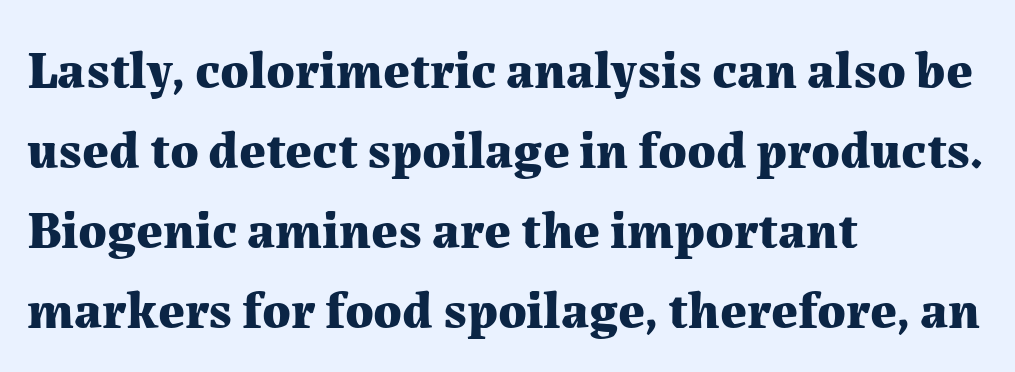
Q: Is the text bold? A: Yes.
Q: Is the text italic (slanted)? A: No, it is upright.
Q: Is the typeface a serif or a sans-serif typeface? A: Serif.
Q: Is the text underlined? A: No.
Q: How is the paragraph aligned? A: Left-aligned.
Q: Is the spacing between letters normal or unusually wide? A: Normal.
Q: Is the spacing between lines tight, normal or loose? A: Normal.
Q: Width (condensed, normal, or wide)? A: Normal.
Q: Stroke contrast? A: Medium.
Q: x-height? A: Medium.
Q: Monospaced? A: No.
